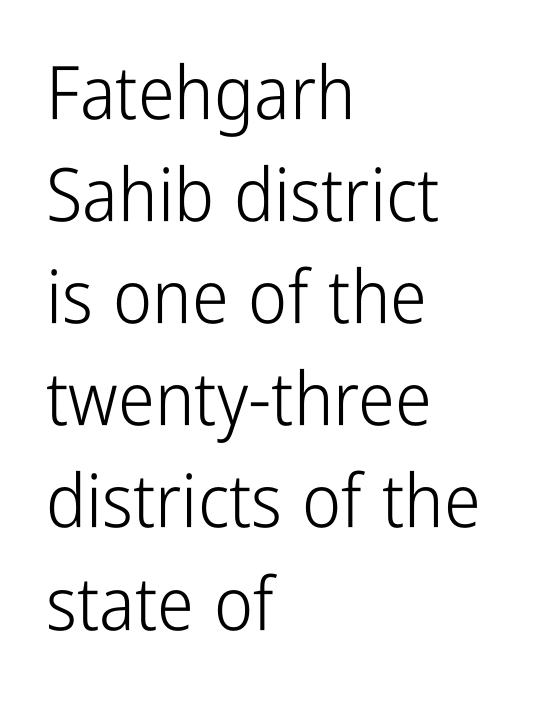
The image shows 74 px light, condensed sans-serif type, upright; set left-aligned, normal line spacing (1.38x), normal letter spacing, not underlined; low stroke contrast and a medium x-height.
